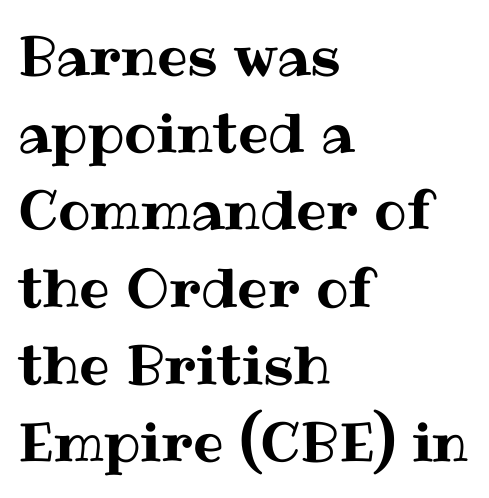
This sample uses an upright cut, with every glyph sitting square on the baseline. Regarding leading, the lines here are spaced in the standard way. The tracking reads as untouched default to a designer's eye. Every row of glyphs begins at an identical x-position on the left.
